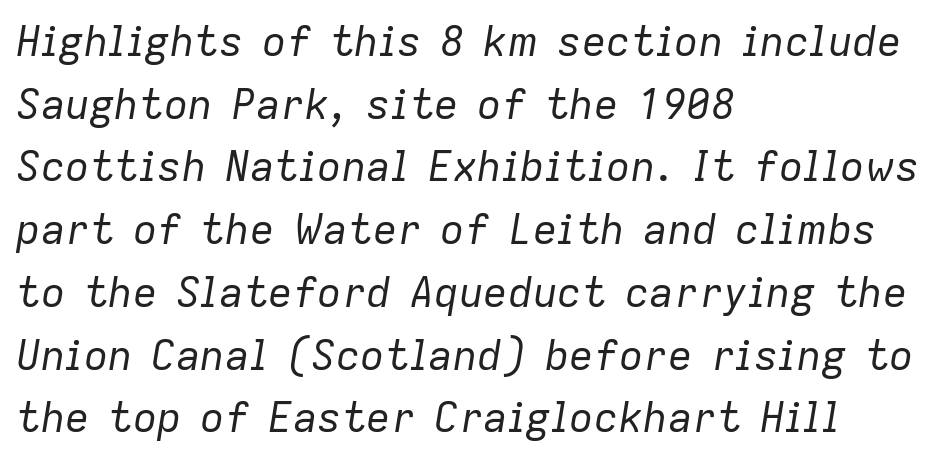
Descenders are the only things crossing below the line. Every character sits at an angle, as italics do. In terms of leading, this rendering sits right in the middle. Nothing heavy about these letters — not bold at all. Which margin do the lines hug? The left one — the right edge is uneven. Here the designer chose a conventional face with non-uniform glyph widths.
